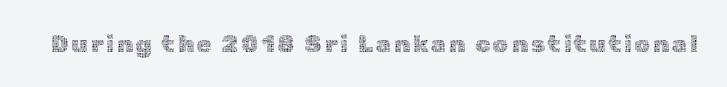
Only glyphs here, with clear space below each row. Posture: upright roman. The font is comparable to plain body text, perhaps lighter.
